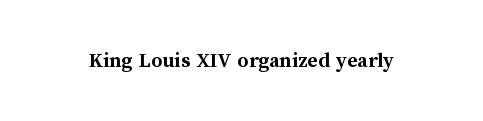
{"italic": "no", "bold": "yes", "underline": "no", "letter_spacing": "normal", "letter_spacing_em": 0.0, "glyph_px": 22}
